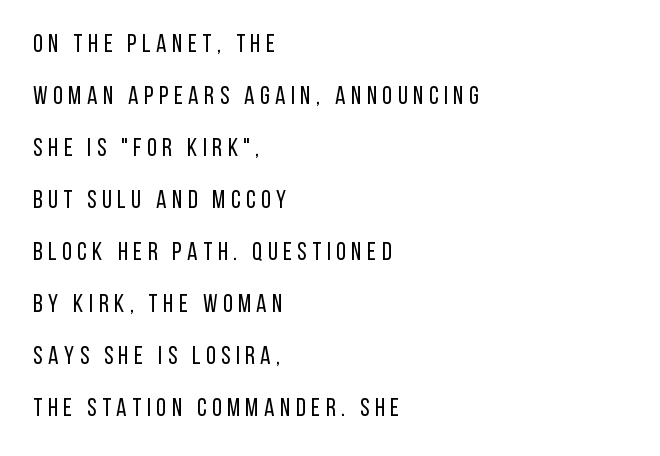
Q: Is the text bold? A: No.
Q: Is the text italic (slanted)? A: No, it is upright.
Q: Is the text underlined? A: No.
Q: How is the paragraph aligned? A: Left-aligned.
Q: Is the spacing between letters normal or unusually wide? A: Unusually wide.
Q: Is the spacing between lines tight, normal or loose? A: Loose.
